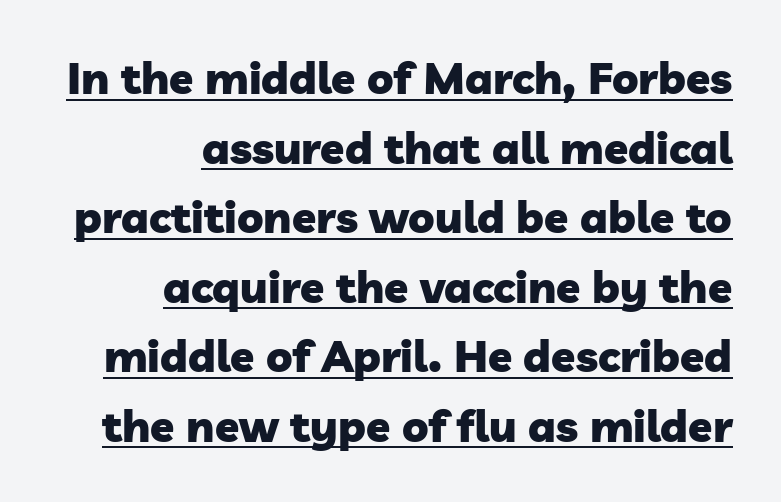
The image shows 44 px heavy sans-serif type; set right-aligned, normal line spacing (1.58x), normal letter spacing, underlined; low stroke contrast and a medium x-height.
